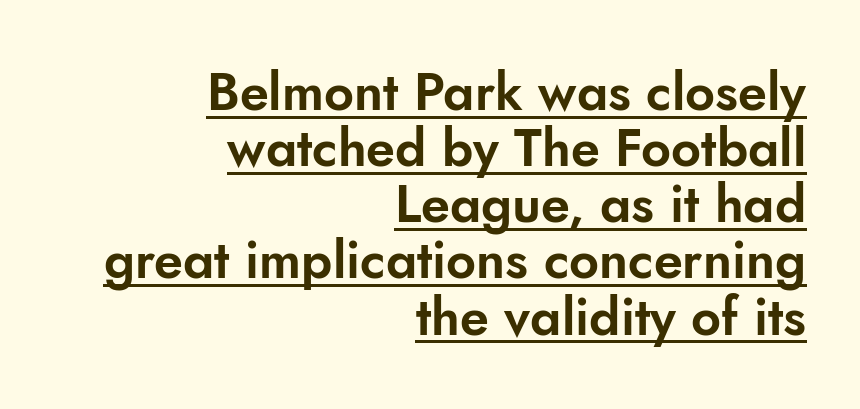
Looks like regular typesetting: each glyph gets only the width it needs. This sample carries an underscore along the baseline area. Tall strokes in this sample are plumb rather than angled. Nope, no serifs anywhere on these letters.
